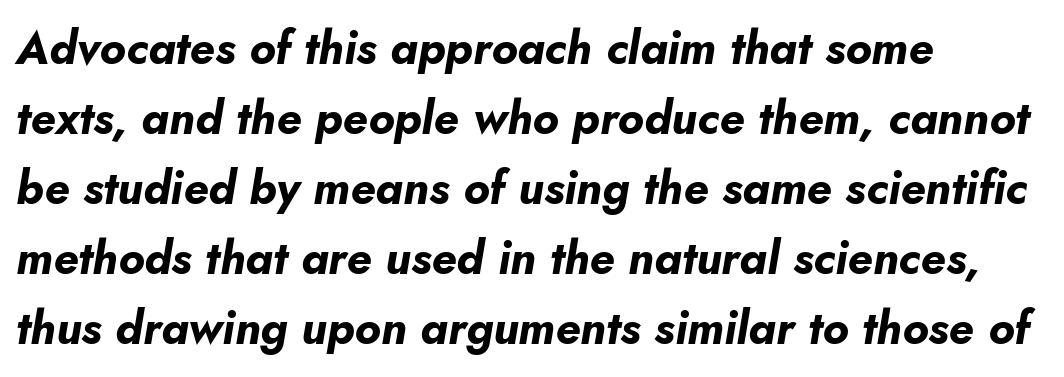
{"italic": "yes", "lean": "right", "slant_degrees": 10, "bold": "yes", "weight": "bold", "width": "normal", "stroke_contrast": "low", "x_height": "small", "monospaced": "no", "underline": "no", "align": "left", "line_spacing": "normal", "line_spacing_ratio": 1.52, "letter_spacing": "normal", "letter_spacing_em": 0.0, "glyph_px": 46}
